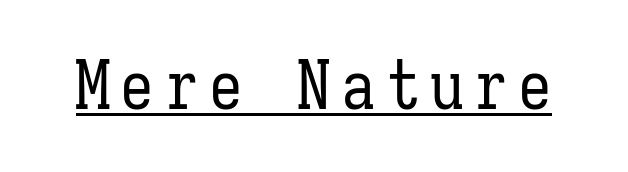
Stroke thickness stays within the range of a standard reading face or lighter. The sample's only ornament is a line tracing under the words. Think of a typewriter: that constant character pitch is what you see here. Does the lettering tilt? It doesn't — this is upright.
